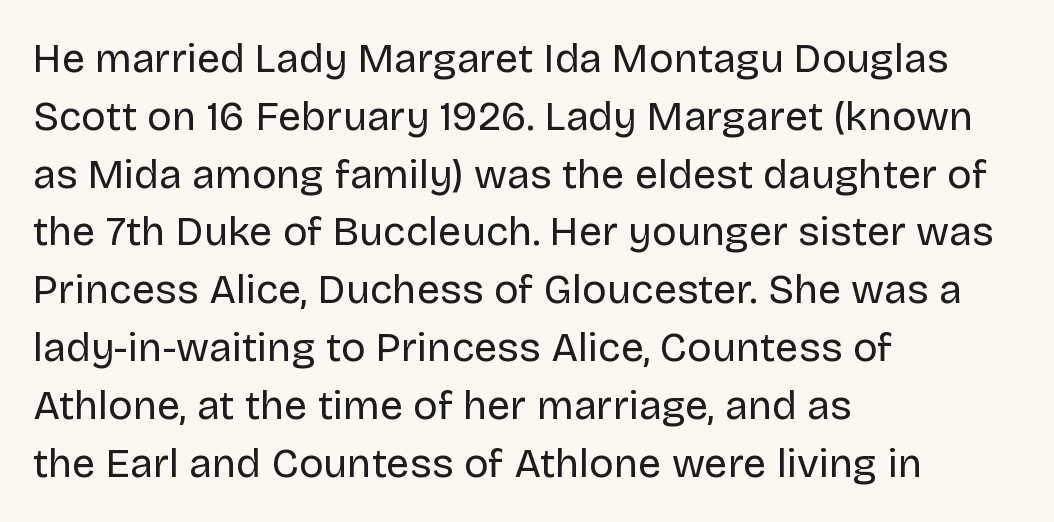
Q: Is the text bold? A: No.
Q: Is the text italic (slanted)? A: No, it is upright.
Q: Is the typeface a serif or a sans-serif typeface? A: Sans-serif.
Q: Is the text underlined? A: No.
Q: How is the paragraph aligned? A: Left-aligned.
Q: Is the spacing between letters normal or unusually wide? A: Normal.
Q: Is the spacing between lines tight, normal or loose? A: Normal.
Q: Width (condensed, normal, or wide)? A: Normal.
Q: Stroke contrast? A: Low.
Q: x-height? A: Large.
Q: Monospaced? A: No.
